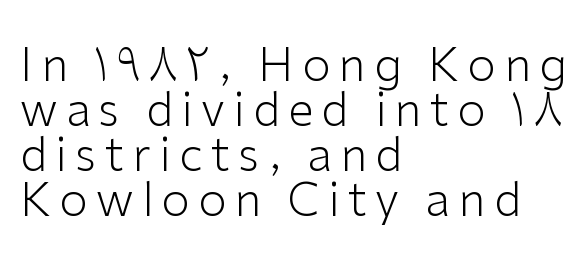
{"serif": "no", "italic": "no", "bold": "no", "weight": "light", "width": "normal", "stroke_contrast": "low", "x_height": "medium", "monospaced": "no", "underline": "no", "align": "left", "line_spacing": "tight", "line_spacing_ratio": 0.98, "glyph_px": 46}
